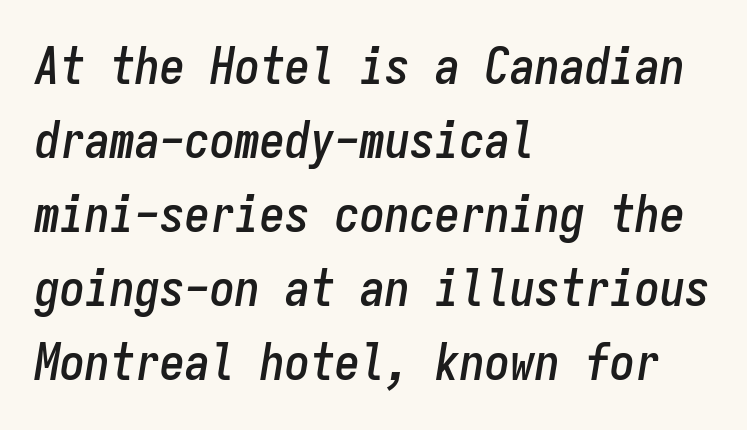
The letters sit at their default tracking, neither squeezed nor spread. Spacing verdict: monospaced, one width for all characters. The typesetter chose a ragged-right arrangement here. This sample keeps an unexceptional amount of space between lines.
